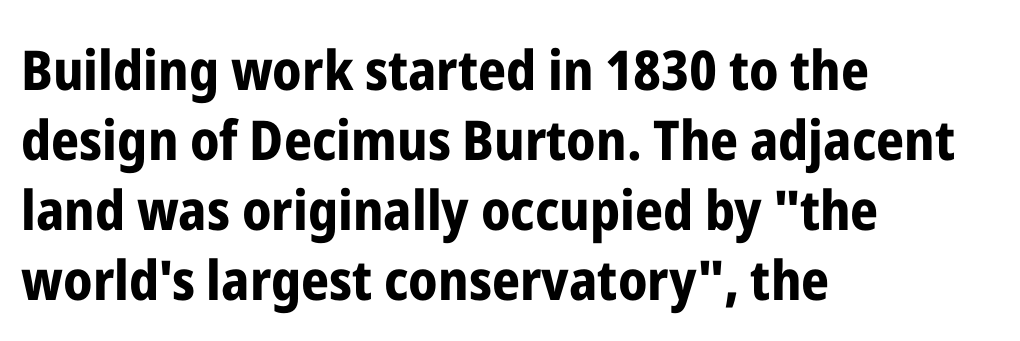
On the weight axis this lands at bold, roughly 700. Compared with a centered layout, this one pins lines to the left instead. Posture: straight, roman, zero tilt. The letters sit at their default tracking, neither squeezed nor spread. Nothing sits at the stroke ends, so this counts as sans-serif. Character widths vary here, with narrow letters taking less room than wide ones.
